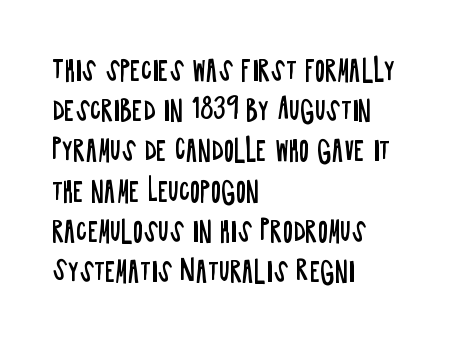
The paragraph shown leans on its left margin. Has an underline been added? It has not. The font's upright variant was chosen for this text. The cut favours lightness, reaching ordinary text weight at its darkest.
